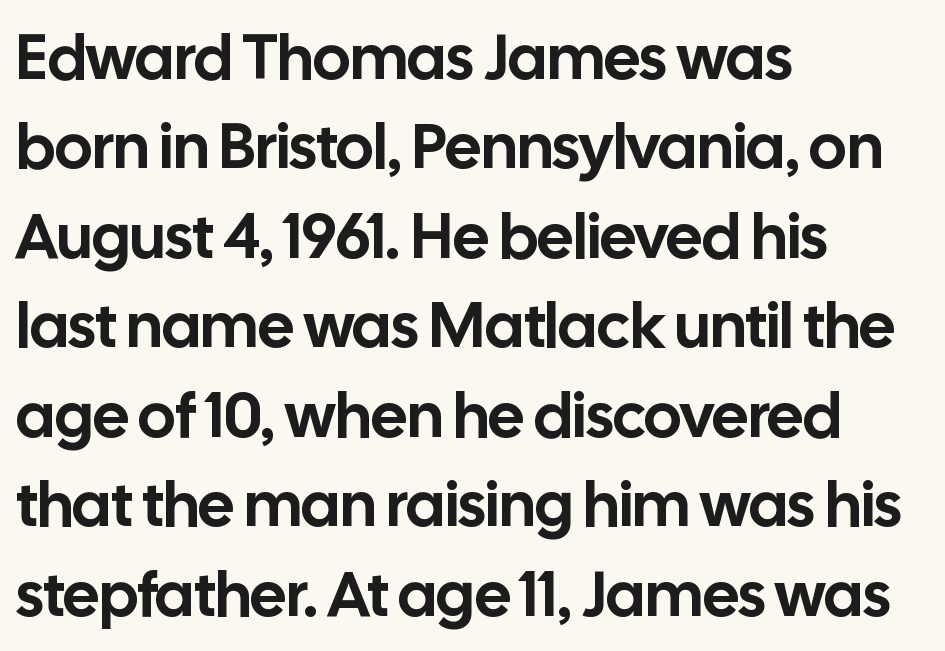
The image shows 63 px sans-serif type, upright; set left-aligned, normal line spacing (1.42x), normal letter spacing, not underlined; low stroke contrast and a medium x-height.
